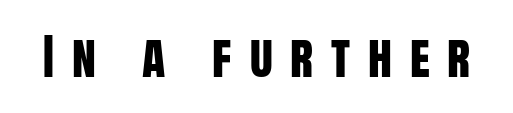
This sample uses expanded letter spacing, leaving extra air between glyphs. Is this a fixed-width face? No — the glyphs have proportional, varying widths. Descenders hang freely into open space. In terms of letterform style, serifs are entirely absent. Posture: upright roman.
